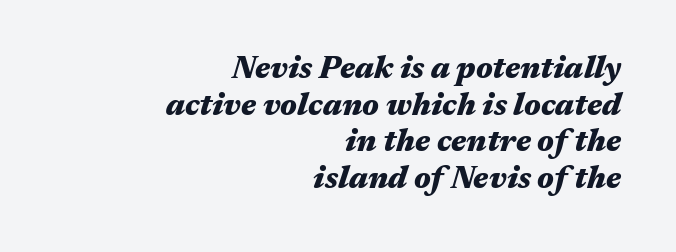
{"italic": "yes", "lean": "right", "slant_degrees": 17, "bold": "yes", "weight": "heavy", "width": "wide", "stroke_contrast": "medium", "x_height": "medium", "monospaced": "no", "underline": "no", "align": "right", "line_spacing_ratio": 1.18, "letter_spacing": "normal", "letter_spacing_em": 0.0, "glyph_px": 31}
